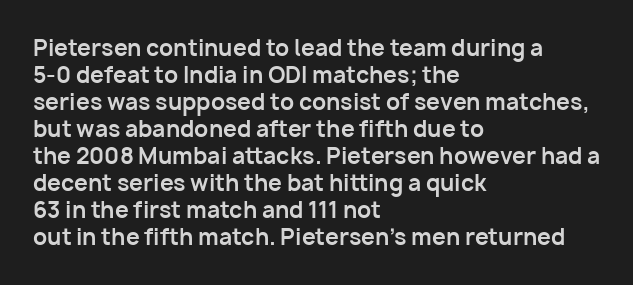
Q: Is the text bold? A: Yes.
Q: Is the text italic (slanted)? A: No, it is upright.
Q: Is the text underlined? A: No.
Q: How is the paragraph aligned? A: Left-aligned.
Q: Is the spacing between letters normal or unusually wide? A: Normal.
